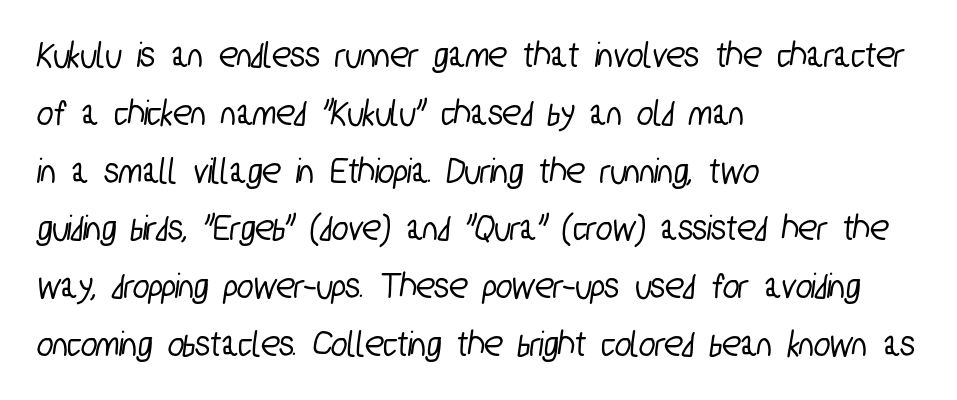
{"serif": "no", "width": "condensed", "stroke_contrast": "low", "x_height": "medium", "monospaced": "no", "underline": "no", "align": "left", "line_spacing": "normal", "line_spacing_ratio": 1.52, "letter_spacing": "normal", "letter_spacing_em": 0.0, "glyph_px": 38}
